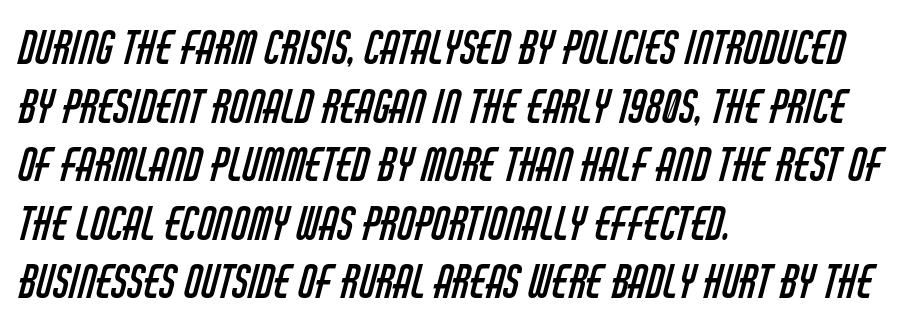
A classic flush-left, rag-right setting is used for this passage. Only glyphs here, with clear space below each row. Is this a sans? Yes — the strokes have no serifs. Glyph-to-glyph distance matches everyday printed text. This block has exactly the height ordinary leading produces. These lines are rendered in a variable-pitch font.
